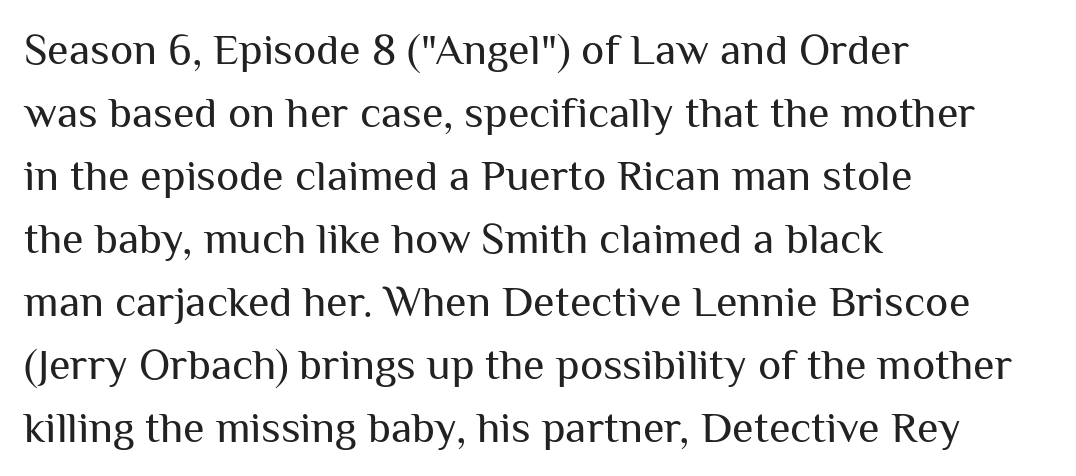
Q: Is the text bold? A: No.
Q: Is the text italic (slanted)? A: No, it is upright.
Q: Is the typeface a serif or a sans-serif typeface? A: Sans-serif.
Q: Is the text underlined? A: No.
Q: How is the paragraph aligned? A: Left-aligned.
Q: Is the spacing between letters normal or unusually wide? A: Normal.
Q: Is the spacing between lines tight, normal or loose? A: Normal.
Q: Width (condensed, normal, or wide)? A: Normal.
Q: Stroke contrast? A: Medium.
Q: x-height? A: Medium.
Q: Monospaced? A: No.
